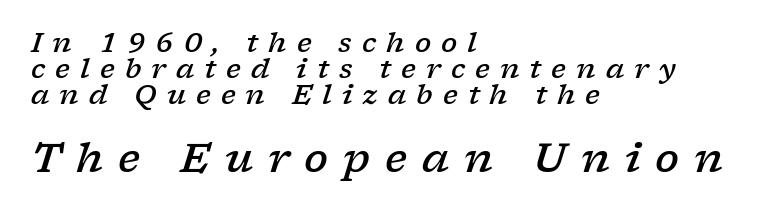
Q: Is the text bold? A: Semi-bold.
Q: Is the text italic (slanted)? A: Yes, it leans right by about 17 degrees.
Q: Is the typeface a serif or a sans-serif typeface? A: Serif.
Q: Is the text underlined? A: No.
Q: How is the paragraph aligned? A: Left-aligned.
Q: Is the spacing between letters normal or unusually wide? A: Unusually wide.
Q: Is the spacing between lines tight, normal or loose? A: Tight.
Q: Which block of text is set in a larger size, the first (top) or the second (bottom)? A: The second (bottom) one.
Q: Width (condensed, normal, or wide)? A: Wide.
Q: Stroke contrast? A: Low.
Q: x-height? A: Medium.
Q: Monospaced? A: No.
